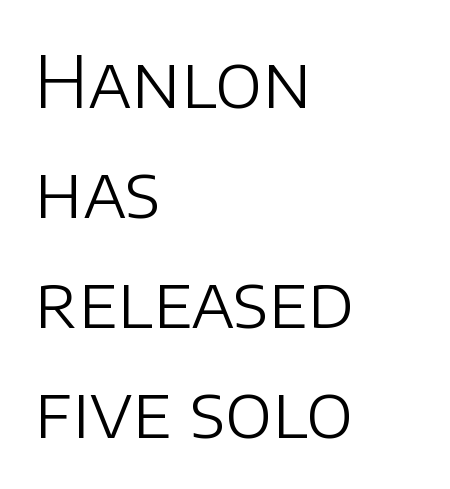
The image shows 71 px light sans-serif type, upright; set left-aligned, normal line spacing (1.55x), normal letter spacing, not underlined; low stroke contrast and a large x-height.
